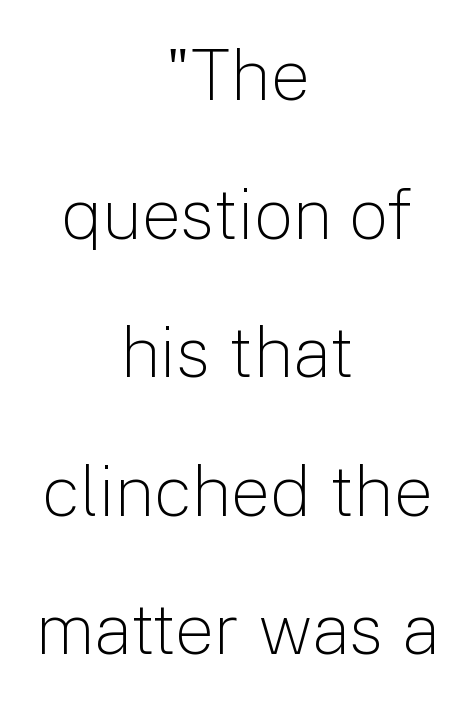
Q: Is the text bold? A: No.
Q: Is the text italic (slanted)? A: No, it is upright.
Q: Is the typeface a serif or a sans-serif typeface? A: Sans-serif.
Q: Is the text underlined? A: No.
Q: How is the paragraph aligned? A: Centered.
Q: Is the spacing between letters normal or unusually wide? A: Normal.
Q: Is the spacing between lines tight, normal or loose? A: Loose.
Q: Width (condensed, normal, or wide)? A: Normal.
Q: Stroke contrast? A: Low.
Q: x-height? A: Medium.
Q: Monospaced? A: No.
